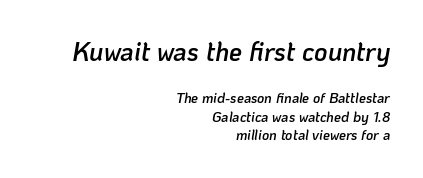
The paragraph has a hard right edge and a soft left edge. A clean baseline with only descenders dipping below it. Caption: standard tracking, unaltered. The passage shown leans; its letterforms are oblique. Leading: standard. A fair bit of extra ink — the face is semibold, not bold.
